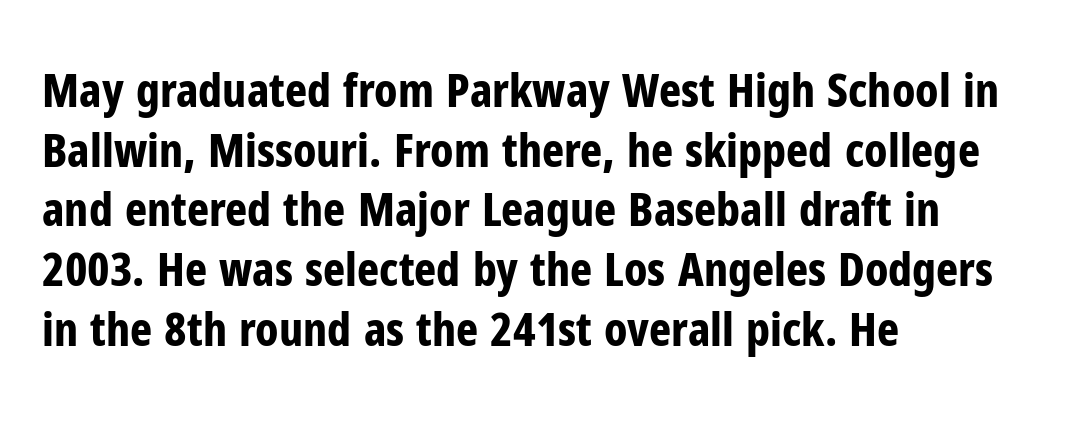
The image shows 47 px bold, condensed sans-serif type, upright; set left-aligned, normal line spacing (1.27x), normal letter spacing, not underlined; low stroke contrast and a medium x-height.
